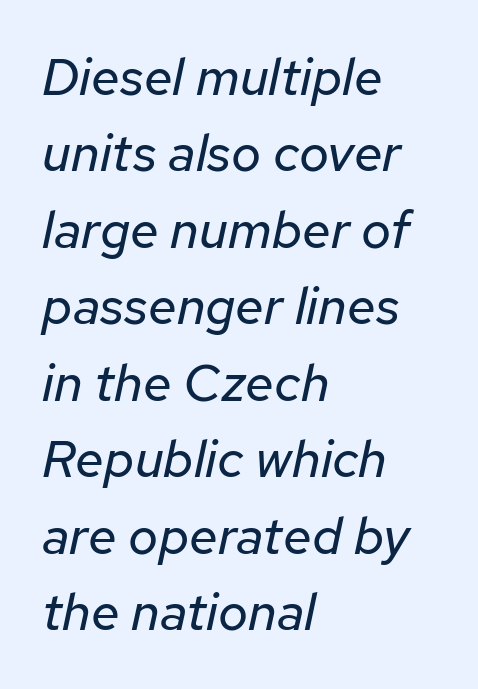
{"italic": "yes", "lean": "right", "slant_degrees": 12, "bold": "no", "weight": "regular", "width": "normal", "stroke_contrast": "low", "x_height": "medium", "monospaced": "no", "underline": "no", "align": "left", "line_spacing": "normal", "line_spacing_ratio": 1.47, "letter_spacing": "normal", "letter_spacing_em": 0.0, "glyph_px": 52}
